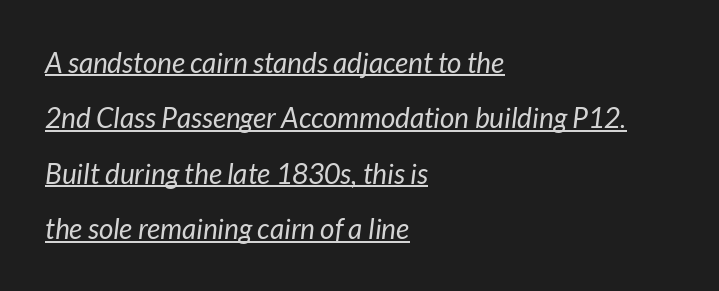
Q: Is the text bold? A: No.
Q: Is the text italic (slanted)? A: Yes, it leans right by about 7 degrees.
Q: Is the text underlined? A: Yes.
Q: How is the paragraph aligned? A: Left-aligned.
Q: Is the spacing between letters normal or unusually wide? A: Normal.
Q: Is the spacing between lines tight, normal or loose? A: Loose.
Q: Width (condensed, normal, or wide)? A: Normal.
Q: Stroke contrast? A: Low.
Q: x-height? A: Medium.
Q: Monospaced? A: No.
